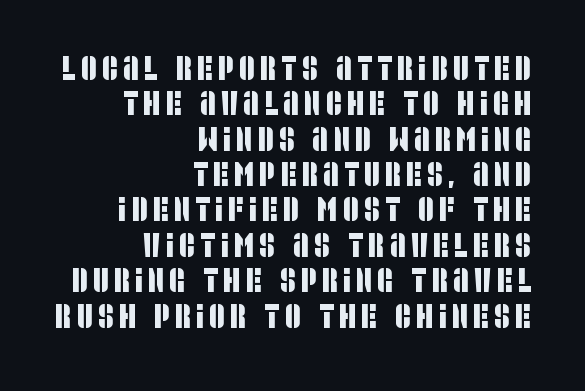
Each letter keeps its own natural width here, so spacing adapts to shape. Nobody drew a line under any word here. These lines are set flush right with a ragged left edge. Students, observe: this is what under-led, compact text looks like.
